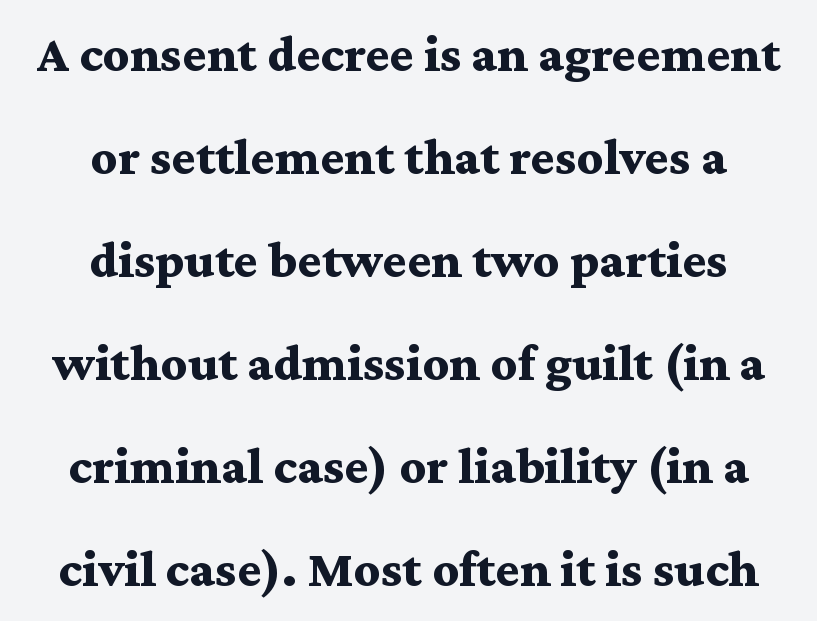
{"serif": "yes", "italic": "no", "bold": "yes", "weight": "bold", "width": "wide", "stroke_contrast": "medium", "x_height": "medium", "monospaced": "no", "underline": "no", "align": "center", "line_spacing": "loose", "line_spacing_ratio": 1.98, "letter_spacing": "normal", "letter_spacing_em": 0.0, "glyph_px": 52}
